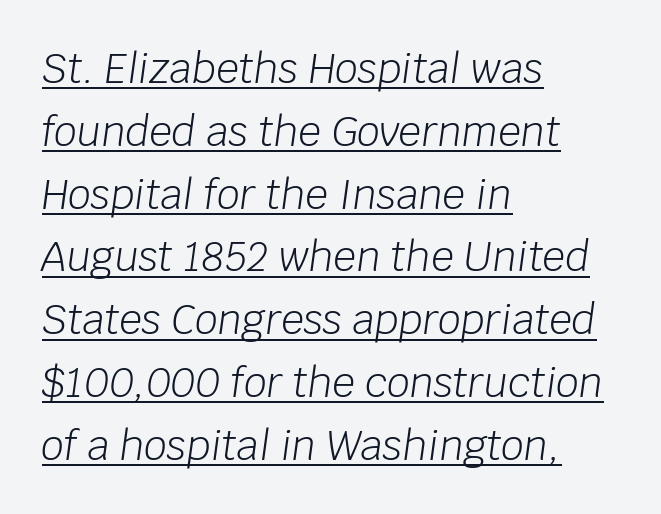
The image shows 40 px light type, italic (leaning right); set left-aligned, normal line spacing (1.57x), normal letter spacing, underlined; low stroke contrast and a large x-height.
